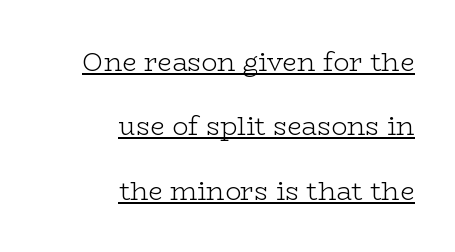
The image shows 26 px text type, upright; set right-aligned, loose line spacing (2.48x), normal letter spacing, underlined.
